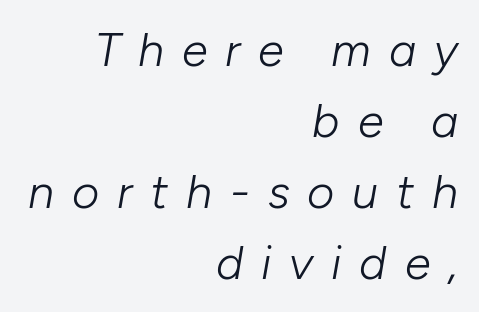
The image shows 47 px light type, italic (leaning right); set right-aligned, normal line spacing (1.51x), unusually wide letter spacing (+0.38 em), not underlined; low stroke contrast and a medium x-height.
